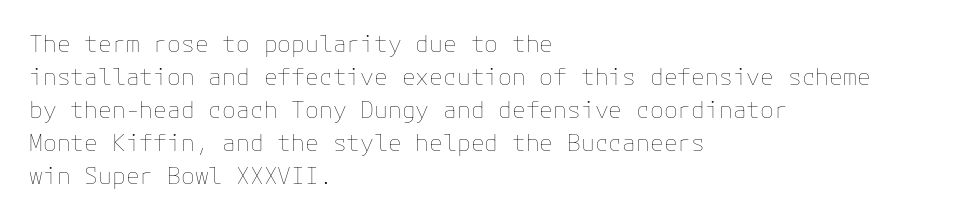
Honestly, the row spacing looks completely unremarkable. Caption: face not bold, strokes unweighted. Posture: vertical. This rendering features lettering with no underline. The setting favours the left margin, as ordinary paragraphs usually do.
